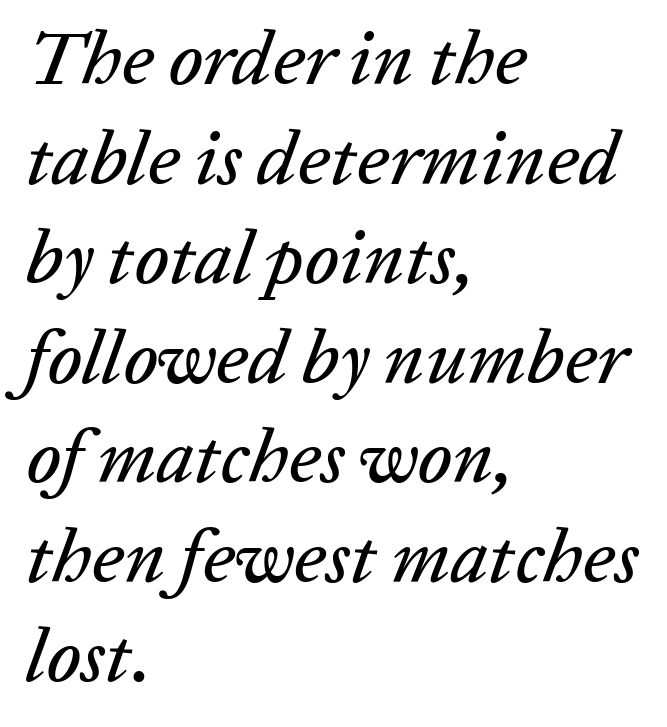
{"italic": "yes", "lean": "right", "slant_degrees": 20, "width": "normal", "stroke_contrast": "low", "x_height": "medium", "monospaced": "no", "underline": "no", "align": "left", "line_spacing": "normal", "line_spacing_ratio": 1.31, "letter_spacing": "normal", "letter_spacing_em": 0.0, "glyph_px": 76}
